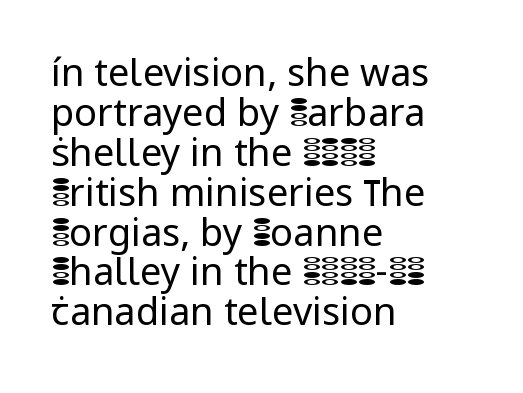
No feet cap the strokes, marking this as sans-serif type. Bare-footed words on every line. Every character sits straight up, as roman type does. Unbolded letterforms with no extra heft. These lines keep a tight, regular rhythm from letter to letter.
